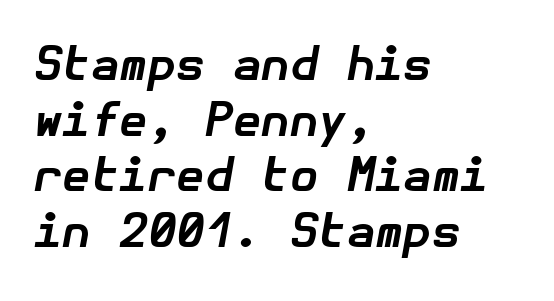
Line starts are locked; line ends wander. Bold? Absolutely — the strokes are thick and heavy. The letters sit at their default tracking, neither squeezed nor spread. Check under the words: just untouched page. Yep, that's italic — everything's leaning.
